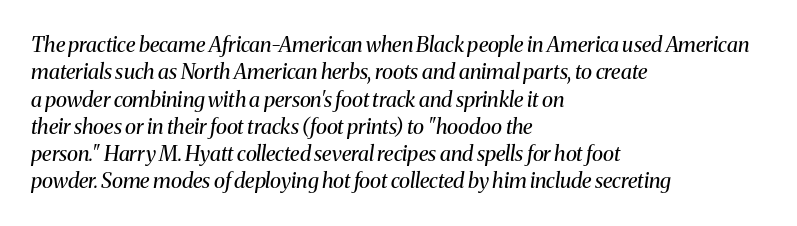
A classic flush-left, rag-right setting is used for this passage. If you drew a line through each stem, it would be angled. The font sits on the lighter half of the weight spectrum, regular included. Glance below the letters and you will spot only blank space.
